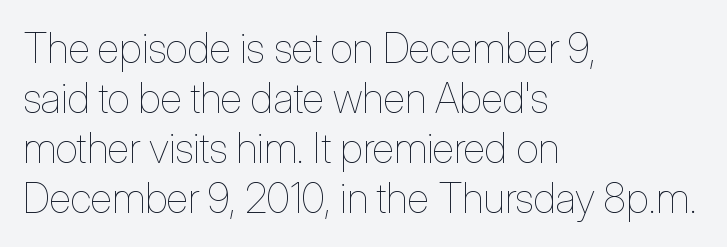
{"italic": "no", "bold": "no", "weight": "thin", "width": "condensed", "stroke_contrast": "low", "x_height": "medium", "monospaced": "no", "underline": "no", "align": "left", "line_spacing_ratio": 1.22, "letter_spacing": "normal", "letter_spacing_em": 0.0, "glyph_px": 41}
